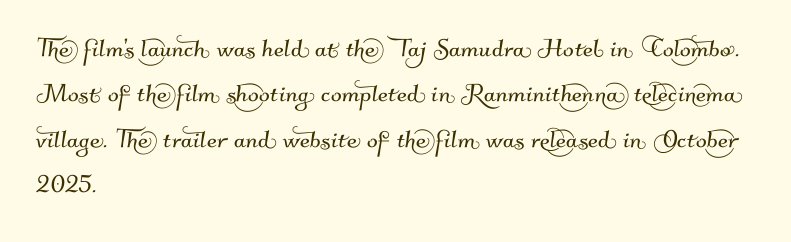
The image shows 32 px sans-serif type; set left-aligned, normal line spacing (1.42x), normal letter spacing, not underlined; medium stroke contrast and a small x-height.
